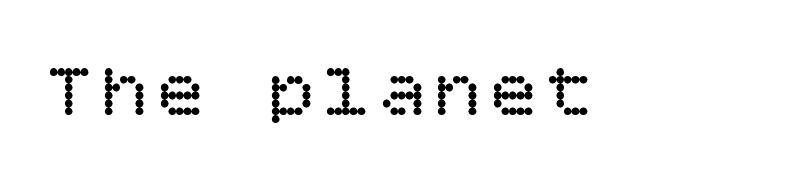
{"italic": "no", "bold": "no", "weight": "regular", "width": "normal", "stroke_contrast": "low", "x_height": "large", "underline": "no", "glyph_px": 77}
